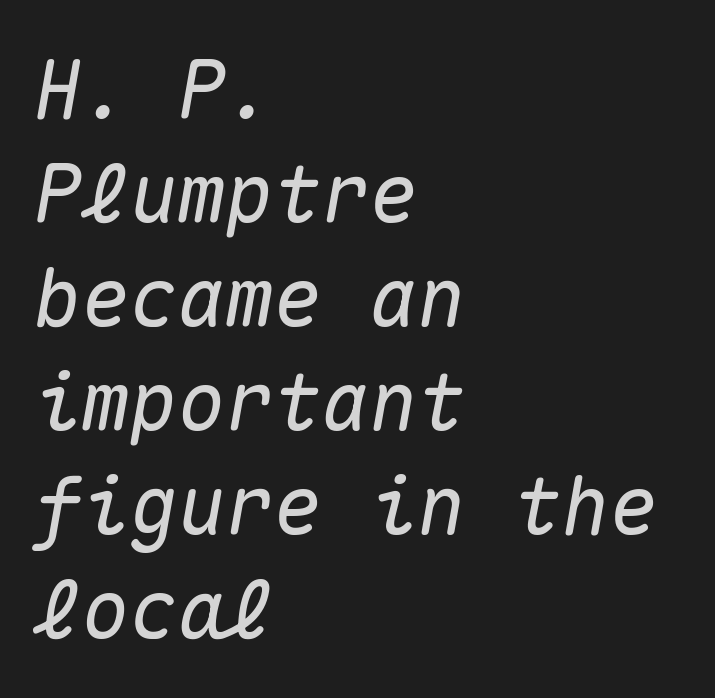
The image shows 80 px text type, italic (leaning right), monospaced; set left-aligned, normal line spacing (1.3x), normal letter spacing, not underlined; medium stroke contrast and a medium x-height.
